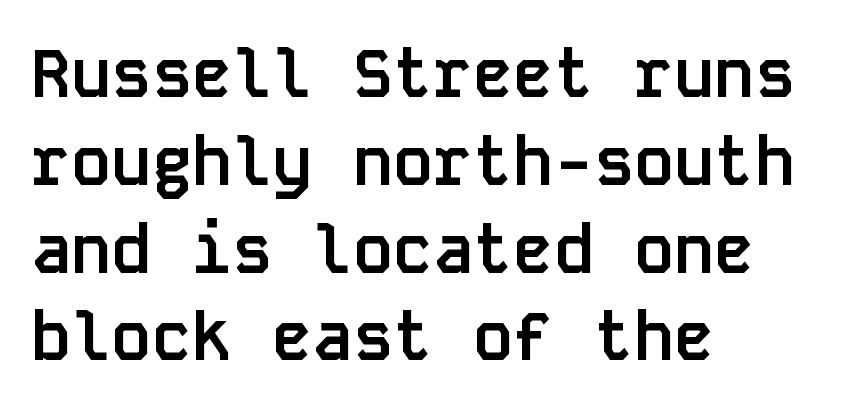
Type without underlining. The setting favours the left margin, as ordinary paragraphs usually do. The face used here is monospaced, like something from a code editor. The type sits square on the baseline with zero lean. The typeface chosen for these lines omits serifs.
